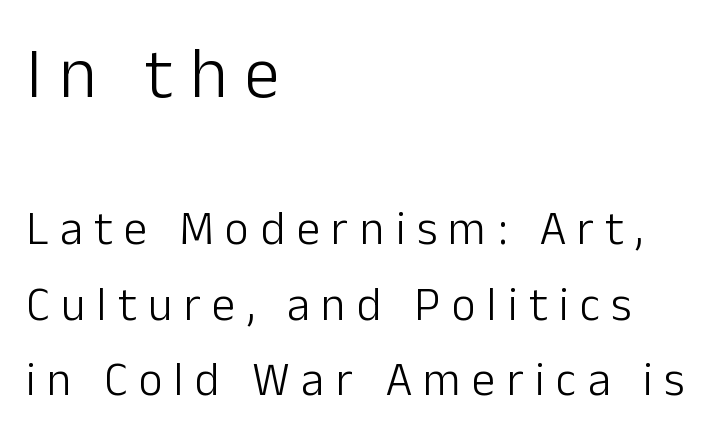
Q: Is the text bold? A: No.
Q: Is the text italic (slanted)? A: No, it is upright.
Q: Is the typeface a serif or a sans-serif typeface? A: Sans-serif.
Q: Is the text underlined? A: No.
Q: How is the paragraph aligned? A: Left-aligned.
Q: Is the spacing between letters normal or unusually wide? A: Unusually wide.
Q: Is the spacing between lines tight, normal or loose? A: Normal.
Q: Which block of text is set in a larger size, the first (top) or the second (bottom)? A: The first (top) one.
Q: Width (condensed, normal, or wide)? A: Normal.
Q: Stroke contrast? A: Low.
Q: x-height? A: Medium.
Q: Monospaced? A: No.
